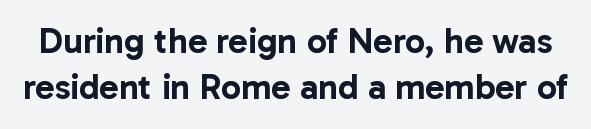
Q: Is the text italic (slanted)? A: No, it is upright.
Q: Is the typeface a serif or a sans-serif typeface? A: Sans-serif.
Q: Is the text underlined? A: No.
Q: Is the spacing between letters normal or unusually wide? A: Normal.
Q: Is the spacing between lines tight, normal or loose? A: Normal.
Q: Width (condensed, normal, or wide)? A: Normal.
Q: Stroke contrast? A: Low.
Q: x-height? A: Medium.
Q: Monospaced? A: No.
